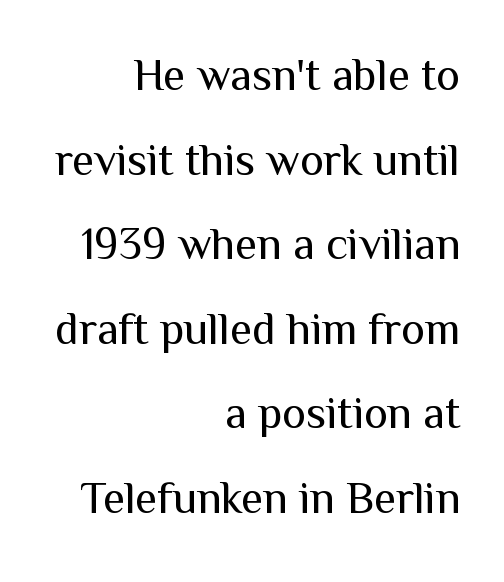
{"serif": "no", "italic": "no", "bold": "no", "weight": "regular", "width": "normal", "stroke_contrast": "medium", "x_height": "medium", "monospaced": "no", "underline": "no", "align": "right", "line_spacing_ratio": 1.88, "letter_spacing": "normal", "letter_spacing_em": 0.0, "glyph_px": 45}
